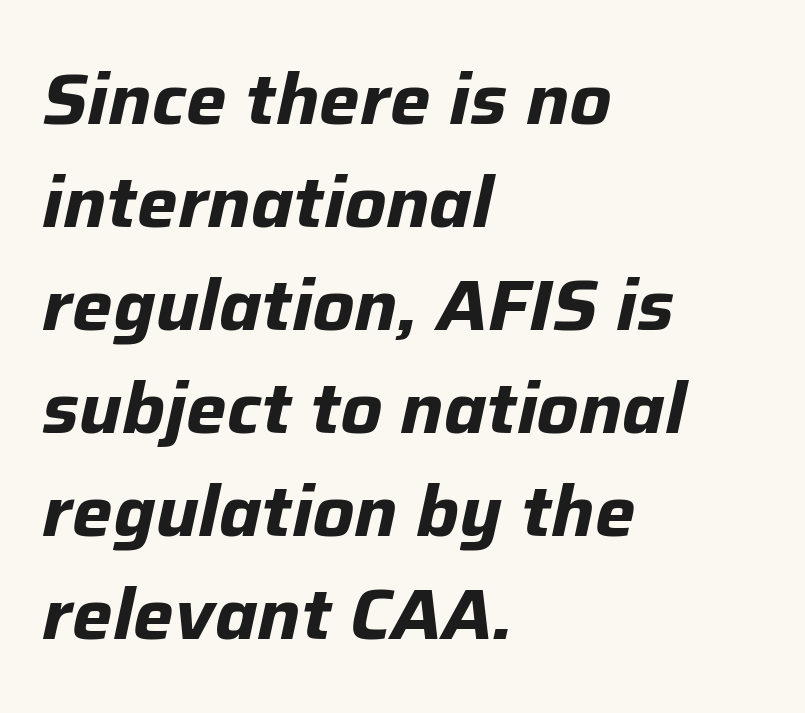
The specimen reads as italic at a glance. The space between consecutive lines is moderate. In terms of weight, the rendering is a true, heavy bold. In CSS terms this would be text-align: left. The tracking reads as untouched default to a designer's eye. Is this a fixed-width face? No — the glyphs have proportional, varying widths.
